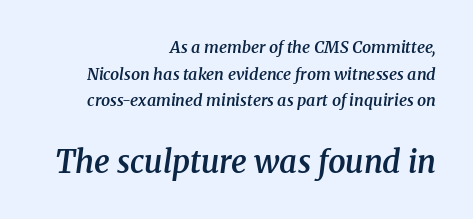
The image shows 31 px semibold serif type, italic (leaning right); set right-aligned, normal line spacing (1.67x), normal letter spacing, not underlined; the second (bottom) block is 1.94x larger; medium stroke contrast and a medium x-height.
